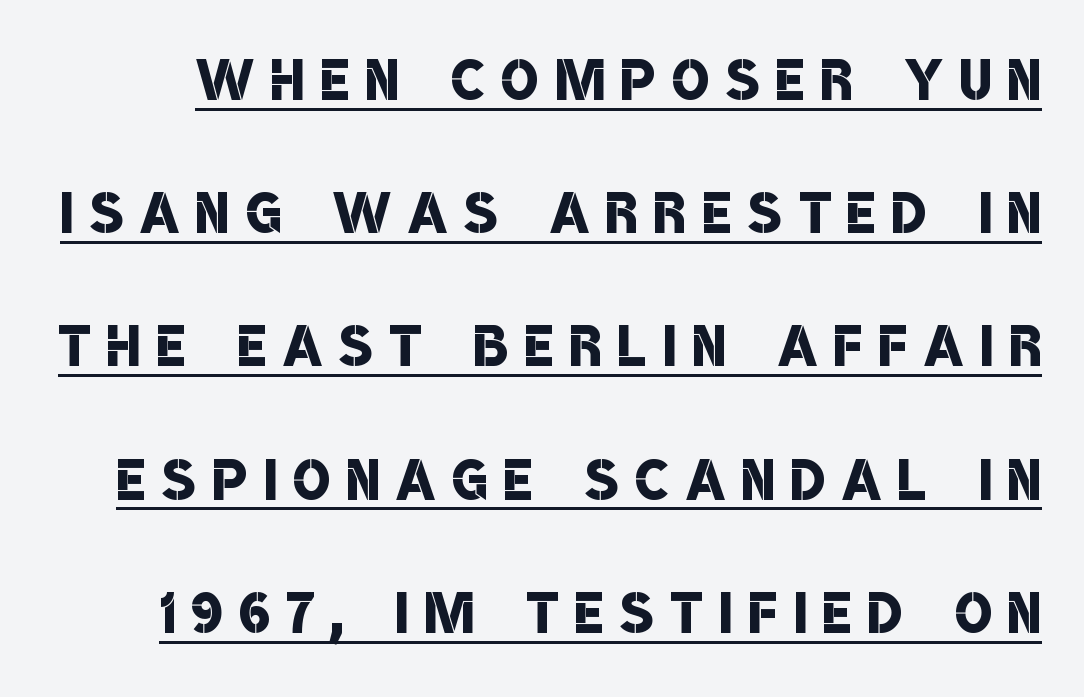
The image shows 77 px semibold, condensed sans-serif type; set line spacing 1.73x, unusually wide letter spacing (+0.22 em), underlined; low stroke contrast and a large x-height.
